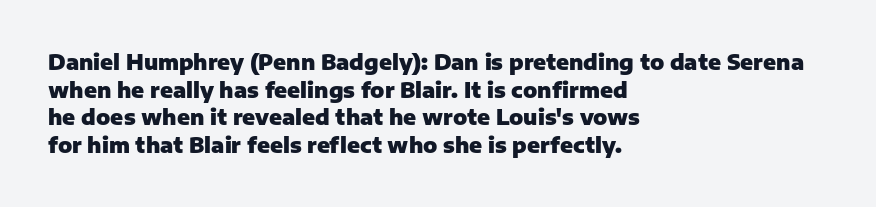
Q: Is the text bold? A: Yes.
Q: Is the text italic (slanted)? A: No, it is upright.
Q: Is the text underlined? A: No.
Q: How is the paragraph aligned? A: Left-aligned.
Q: Is the spacing between letters normal or unusually wide? A: Normal.
Q: Is the spacing between lines tight, normal or loose? A: Normal.
